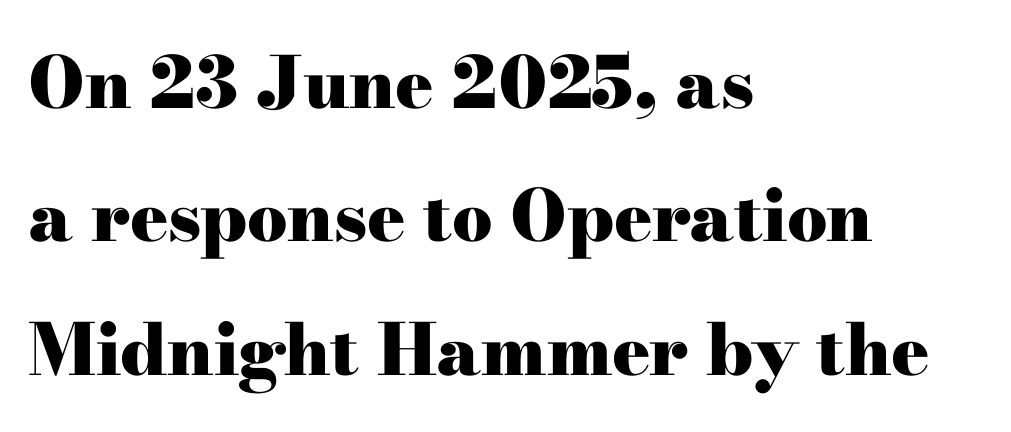
{"serif": "yes", "italic": "no", "bold": "yes", "weight": "heavy", "width": "wide", "stroke_contrast": "high", "x_height": "small", "monospaced": "no", "underline": "no", "align": "left", "line_spacing_ratio": 1.88, "letter_spacing": "normal", "letter_spacing_em": 0.0, "glyph_px": 71}
